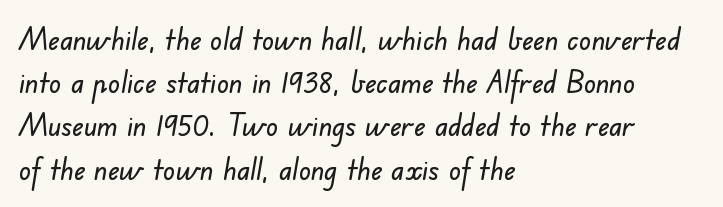
The image shows 30 px sans-serif type; set left-aligned, normal line spacing (1.44x), normal letter spacing, not underlined; low stroke contrast and a small x-height.
